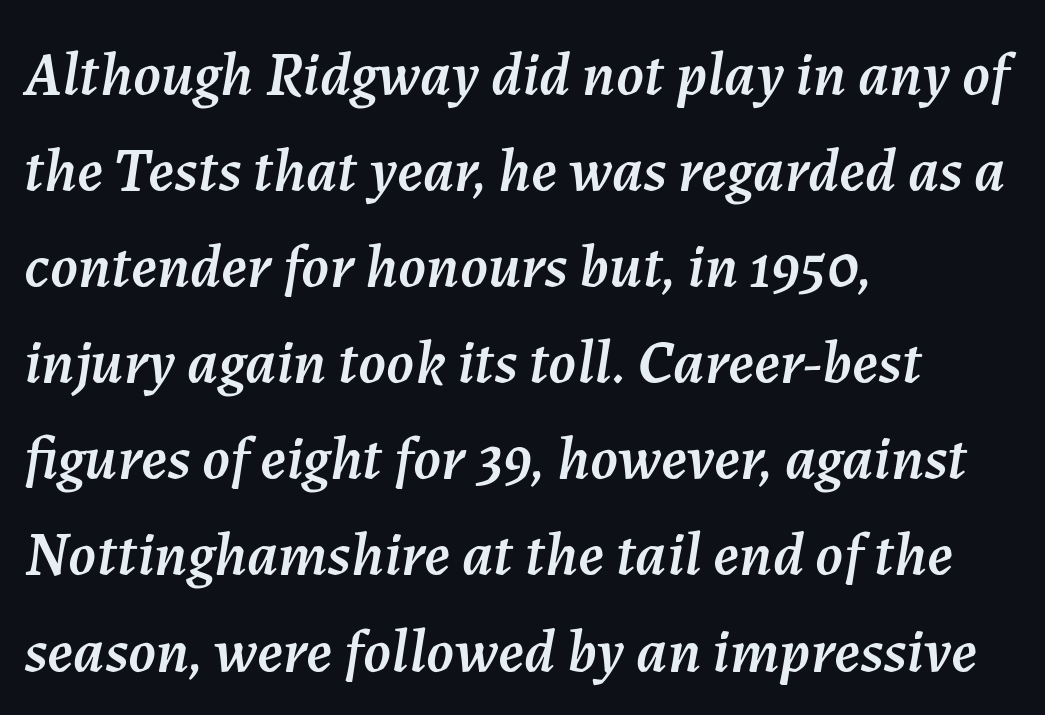
The image shows 62 px text type, italic (leaning right); set left-aligned, normal line spacing (1.55x), normal letter spacing, not underlined; medium stroke contrast and a medium x-height.
